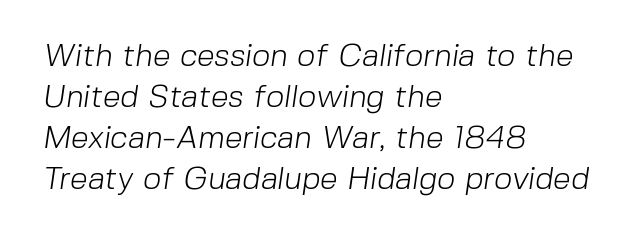
These glyphs show unthickened strokes, regular width or finer. The passage shown has conventional tracking throughout. Casual observation: everything's shoved over to the left. The strip under each line holds only bare page. Observe the absence of serifs on each vertical stroke in this sample. The leading is moderate, giving the passage an even texture.
